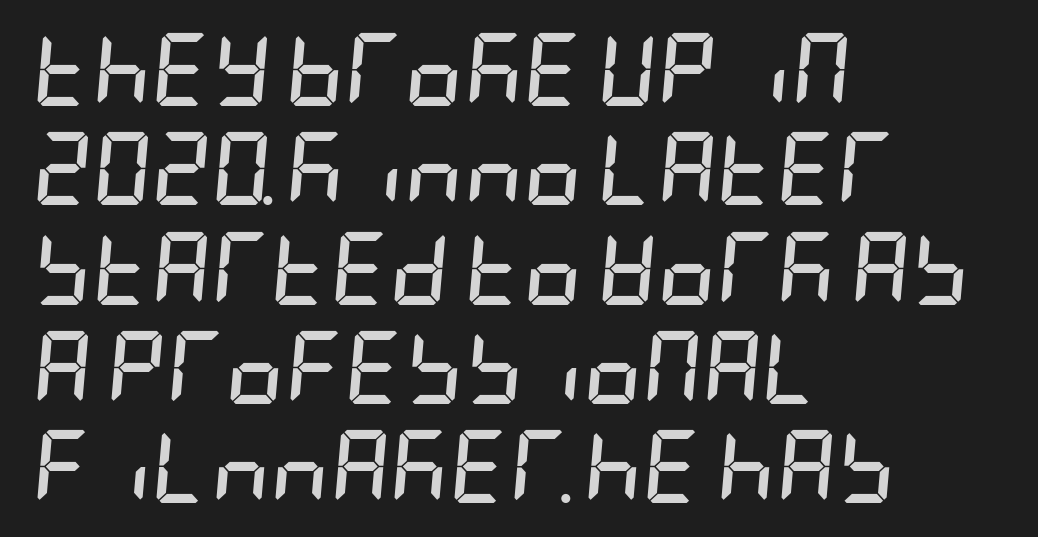
The image shows 73 px semibold, condensed type, italic (leaning right); set left-aligned, normal line spacing (1.36x), normal letter spacing, not underlined; low stroke contrast and a large x-height.
